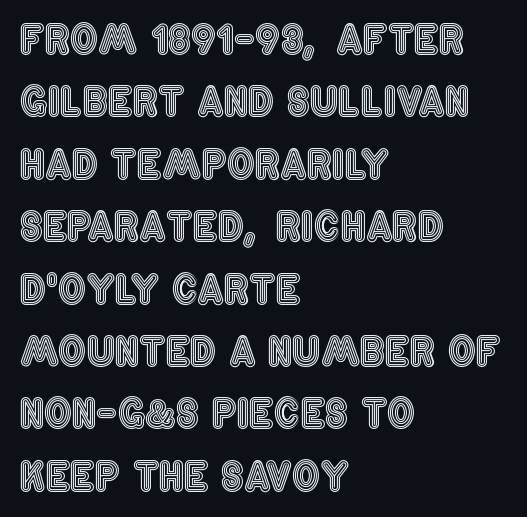
Q: Is the text italic (slanted)? A: No, it is upright.
Q: Is the text underlined? A: No.
Q: How is the paragraph aligned? A: Left-aligned.
Q: Is the spacing between letters normal or unusually wide? A: Normal.
Q: Is the spacing between lines tight, normal or loose? A: Normal.
Q: Width (condensed, normal, or wide)? A: Condensed.
Q: x-height? A: Large.
Q: Monospaced? A: No.
